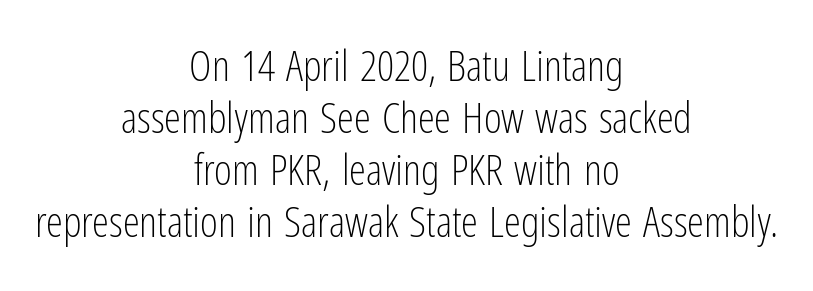
The strip under each line holds only bare page. The face used here is proportionally spaced, like ordinary book or web type. The font family rendered here belongs to the sans-serif group. These lines were composed using upright roman letters.
